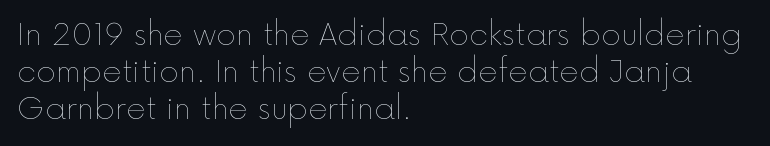
The typesetting does not lean heavy: it is not bold. These lines are rendered in a variable-pitch font. The gap between lines stays unmarked. Every character sits straight up, as roman type does. Default kerning and tracking; the words read as compact shapes. Every row of glyphs begins at an identical x-position on the left.
